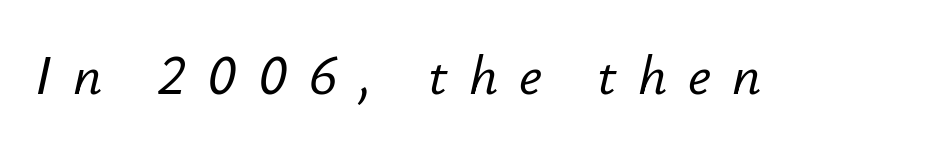
The image shows 56 px text type, italic (leaning right); set unusually wide letter spacing (+0.38 em), not underlined; low stroke contrast and a small x-height.
